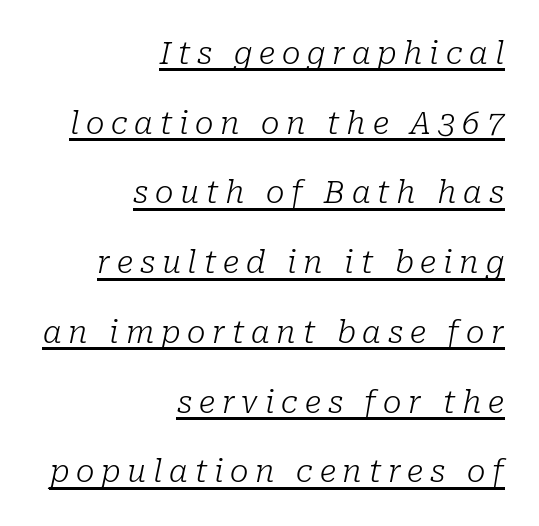
Q: Is the text bold? A: No.
Q: Is the text italic (slanted)? A: Yes, it leans right by about 10 degrees.
Q: Is the typeface a serif or a sans-serif typeface? A: Serif.
Q: Is the text underlined? A: Yes.
Q: How is the paragraph aligned? A: Right-aligned.
Q: Is the spacing between letters normal or unusually wide? A: Unusually wide.
Q: Is the spacing between lines tight, normal or loose? A: Loose.
Q: Width (condensed, normal, or wide)? A: Normal.
Q: Stroke contrast? A: Low.
Q: x-height? A: Medium.
Q: Monospaced? A: No.
